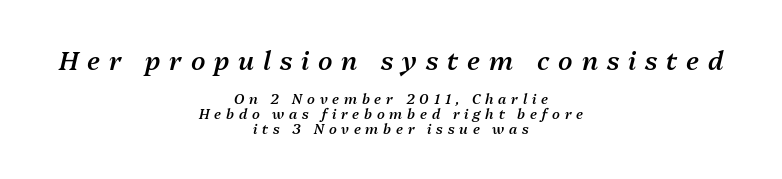
Q: Is the text bold? A: Semi-bold.
Q: Is the text italic (slanted)? A: Yes, it leans right by about 13 degrees.
Q: Is the text underlined? A: No.
Q: How is the paragraph aligned? A: Centered.
Q: Is the spacing between letters normal or unusually wide? A: Unusually wide.
Q: Is the spacing between lines tight, normal or loose? A: Tight.
Q: Which block of text is set in a larger size, the first (top) or the second (bottom)? A: The first (top) one.
